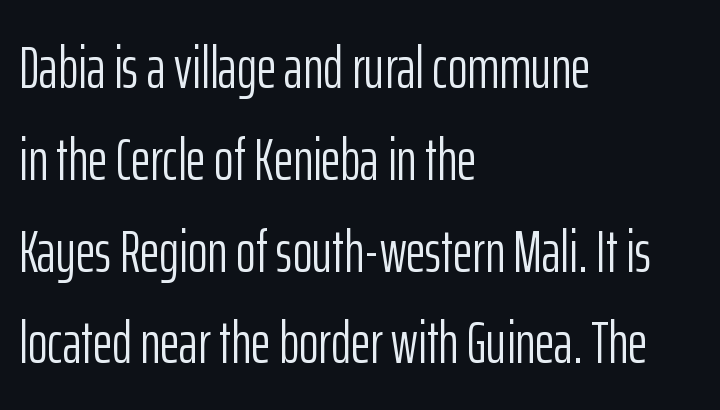
Spacing verdict: proportional, widths tailored to each character. The vertical gap from one line to the next is medium. These lines stack with their left ends in a neat column. The lettering holds an erect, upright posture throughout. Note: no serifs on the glyphs. Words float on clear page, feet unadorned.
